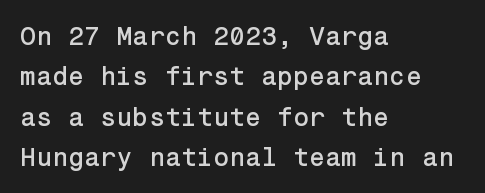
The image shows 26 px text type, upright; set left-aligned, normal line spacing (1.55x), normal letter spacing, not underlined.
